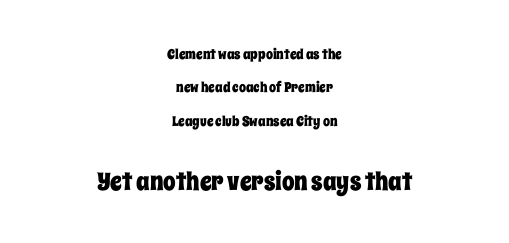
{"italic": "no", "underline": "no", "align": "center", "line_spacing": "loose", "line_spacing_ratio": 2.38, "letter_spacing": "normal", "letter_spacing_em": 0.0, "larger_block": "second", "size_ratio": 1.79, "glyph_px": 25}
